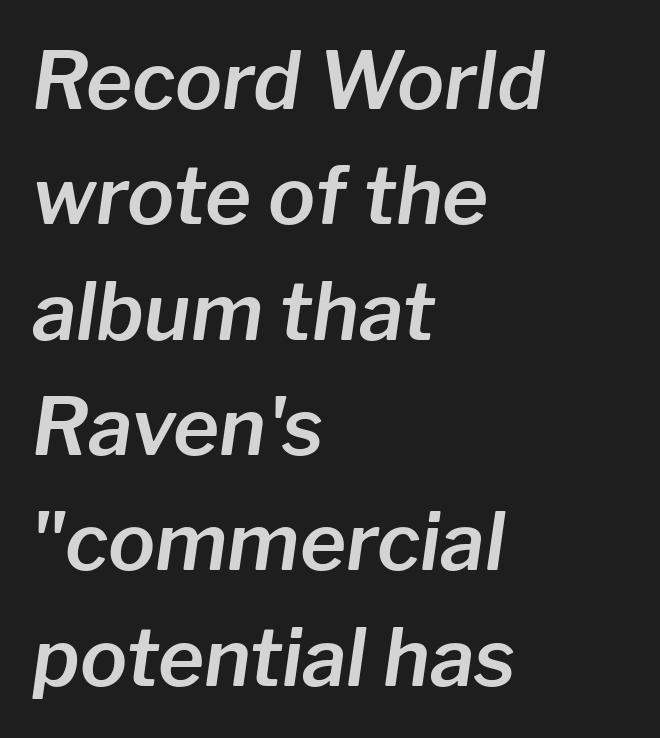
{"italic": "yes", "lean": "right", "slant_degrees": 8, "width": "normal", "stroke_contrast": "low", "x_height": "medium", "monospaced": "no", "underline": "no", "align": "left", "line_spacing": "normal", "line_spacing_ratio": 1.46, "letter_spacing": "normal", "letter_spacing_em": 0.0, "glyph_px": 79}
